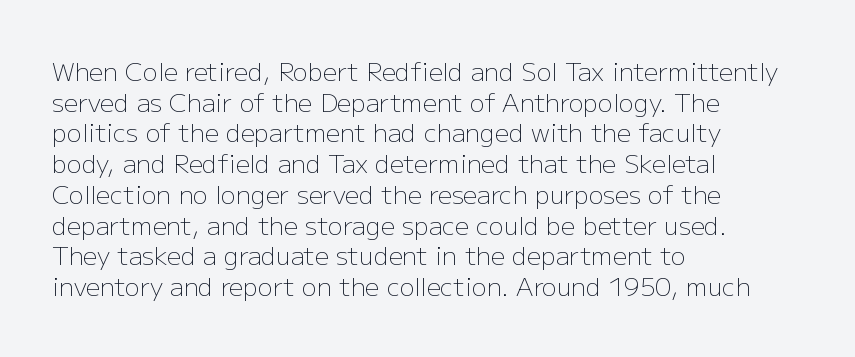
{"italic": "no", "bold": "no", "underline": "no", "align": "left", "line_spacing_ratio": 1.23, "letter_spacing": "normal", "letter_spacing_em": 0.0, "glyph_px": 25}
